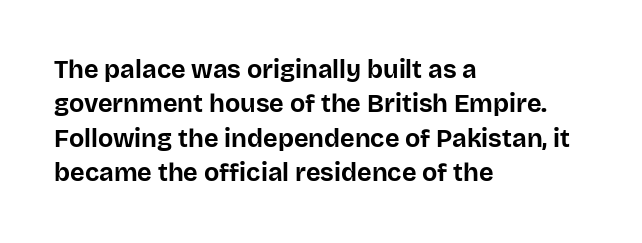
Q: Is the text bold? A: Yes.
Q: Is the text italic (slanted)? A: No, it is upright.
Q: Is the text underlined? A: No.
Q: How is the paragraph aligned? A: Left-aligned.
Q: Is the spacing between letters normal or unusually wide? A: Normal.
Q: Is the spacing between lines tight, normal or loose? A: Normal.
